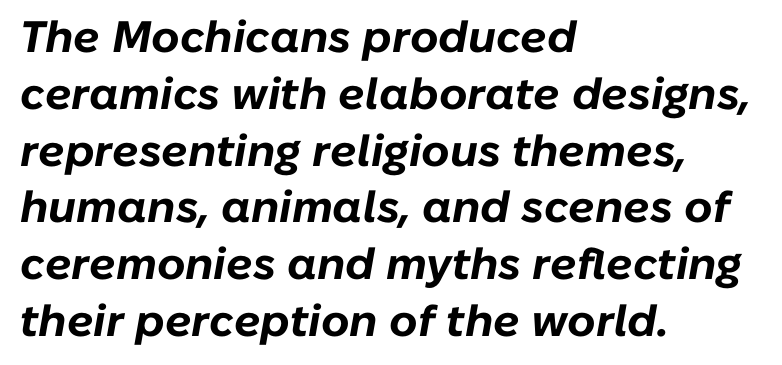
The image shows 44 px bold type, italic (leaning right); set left-aligned, normal line spacing (1.29x), normal letter spacing, not underlined; low stroke contrast and a medium x-height.
